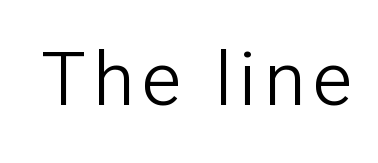
{"serif": "no", "italic": "no", "bold": "no", "weight": "light", "width": "normal", "stroke_contrast": "low", "x_height": "medium", "monospaced": "no", "underline": "no", "glyph_px": 75}
